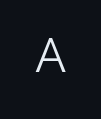
{"serif": "no", "italic": "no", "bold": "no", "weight": "light", "width": "normal", "stroke_contrast": "low", "x_height": "small", "monospaced": "no", "underline": "no", "letter_spacing": "wide", "letter_spacing_em": 0.34, "glyph_px": 46}
